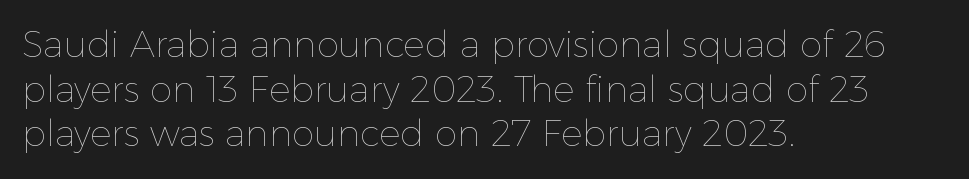
{"italic": "no", "bold": "no", "weight": "thin", "width": "normal", "x_height": "medium", "monospaced": "no", "underline": "no", "align": "left", "line_spacing_ratio": 1.24, "letter_spacing": "normal", "letter_spacing_em": 0.0, "glyph_px": 36}
